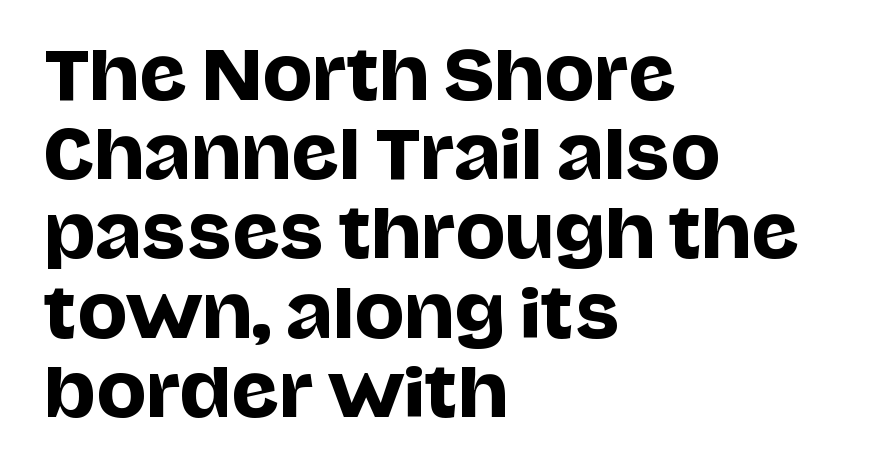
Q: Is the text italic (slanted)? A: No, it is upright.
Q: Is the typeface a serif or a sans-serif typeface? A: Sans-serif.
Q: Is the text underlined? A: No.
Q: How is the paragraph aligned? A: Left-aligned.
Q: Is the spacing between letters normal or unusually wide? A: Normal.
Q: Width (condensed, normal, or wide)? A: Normal.
Q: Stroke contrast? A: Low.
Q: x-height? A: Large.
Q: Monospaced? A: No.
